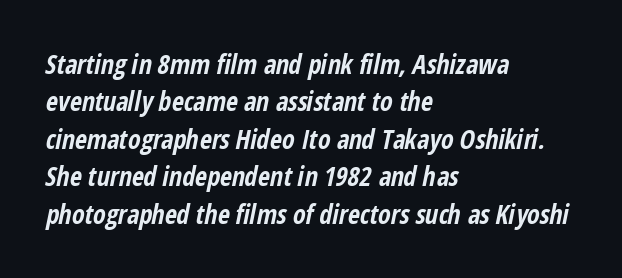
{"italic": "yes", "lean": "right", "slant_degrees": 12, "bold": "yes", "underline": "no", "align": "left", "line_spacing": "normal", "line_spacing_ratio": 1.44, "letter_spacing": "normal", "letter_spacing_em": 0.0, "glyph_px": 26}
